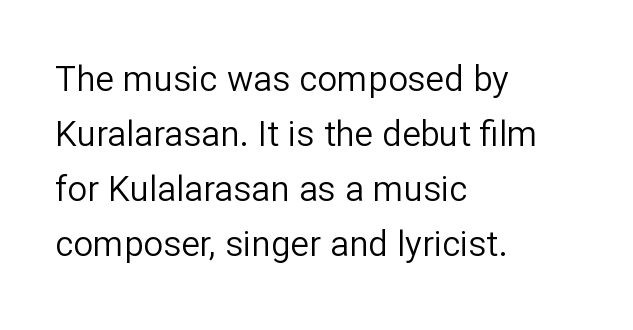
{"serif": "no", "italic": "no", "bold": "no", "weight": "regular", "width": "normal", "stroke_contrast": "low", "x_height": "medium", "monospaced": "no", "underline": "no", "align": "left", "line_spacing": "normal", "line_spacing_ratio": 1.57, "letter_spacing": "normal", "letter_spacing_em": 0.0, "glyph_px": 35}
